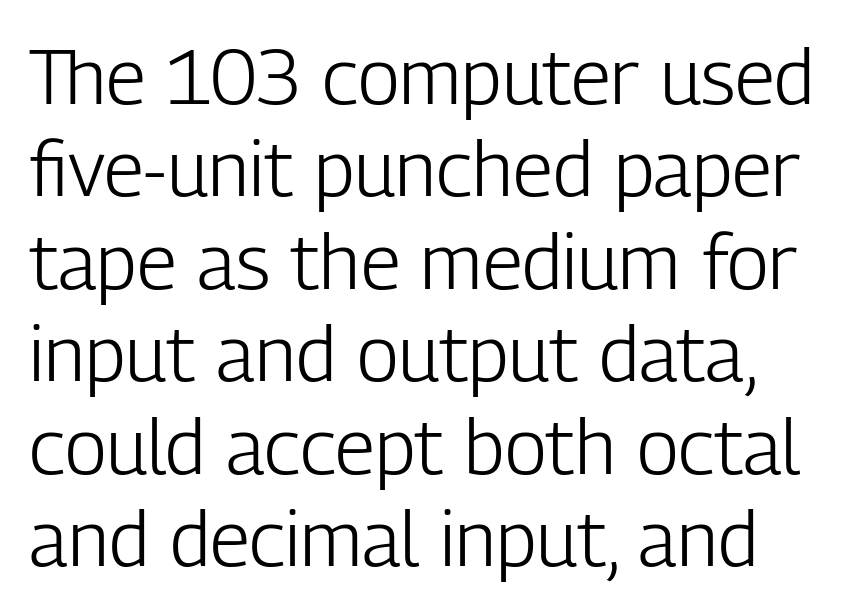
{"serif": "no", "italic": "no", "bold": "no", "weight": "light", "width": "condensed", "stroke_contrast": "low", "x_height": "medium", "monospaced": "no", "underline": "no", "line_spacing_ratio": 1.2, "letter_spacing": "normal", "letter_spacing_em": 0.0, "glyph_px": 77}
